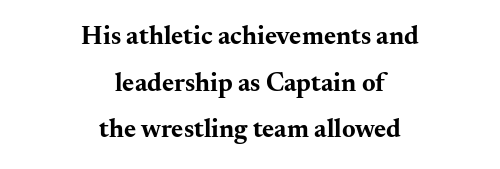
The image shows 26 px bold type, upright; set centered, line spacing 1.79x, normal letter spacing, not underlined.
